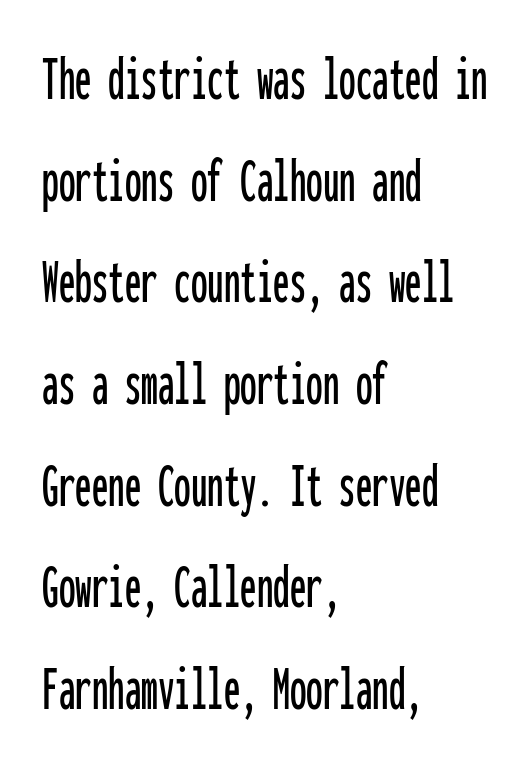
Is there any slant? The stems are plumb. Type style note: lacks serifs. Teacher's note: observe the even left margin — that is flush-left alignment. Descender tails drop into unmarked territory. The designer left line spacing at the default. Looks like terminal output: every glyph gets an equal slot.
